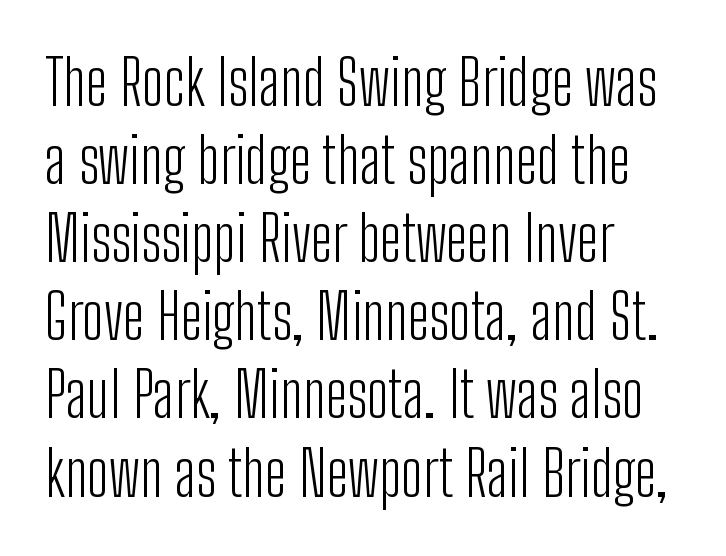
{"serif": "no", "italic": "no", "bold": "no", "weight": "light", "width": "condensed", "stroke_contrast": "low", "x_height": "medium", "monospaced": "no", "underline": "no", "align": "left", "line_spacing": "normal", "line_spacing_ratio": 1.26, "letter_spacing": "normal", "letter_spacing_em": 0.0, "glyph_px": 62}
